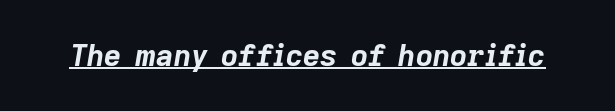
{"italic": "yes", "lean": "right", "slant_degrees": 9, "bold": "yes", "weight": "bold", "width": "normal", "stroke_contrast": "low", "x_height": "medium", "monospaced": "no", "underline": "yes", "letter_spacing": "normal", "letter_spacing_em": 0.0, "glyph_px": 30}
